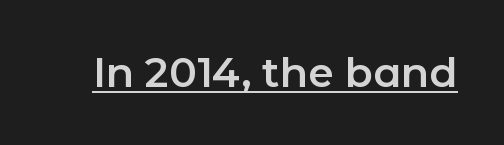
{"serif": "no", "italic": "no", "width": "normal", "stroke_contrast": "low", "x_height": "medium", "monospaced": "no", "underline": "yes", "letter_spacing": "normal", "letter_spacing_em": 0.0, "glyph_px": 41}
